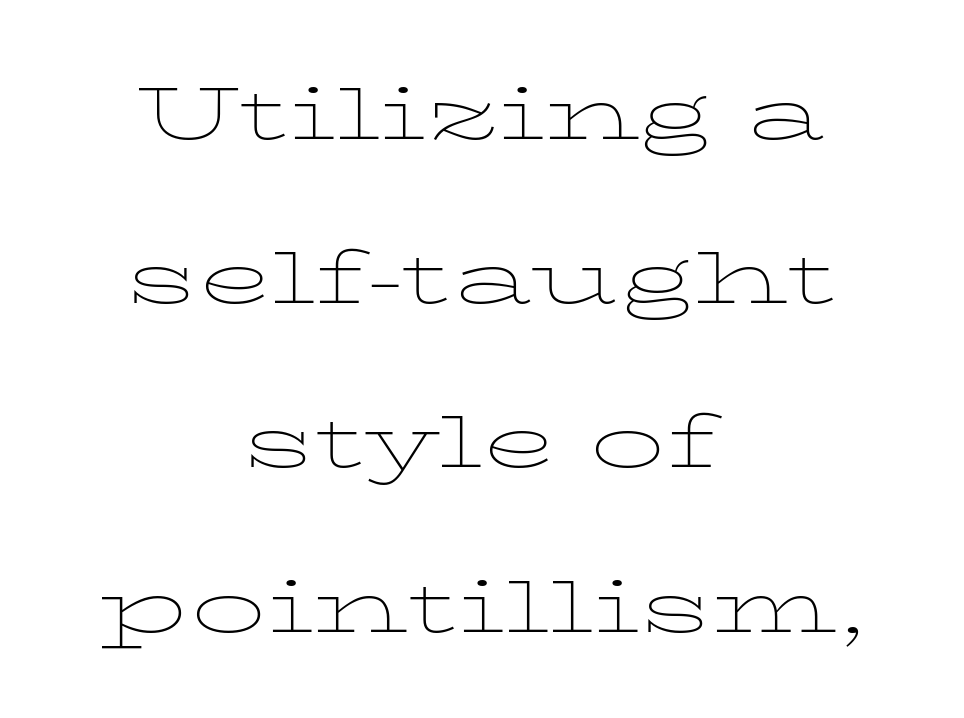
The whitespace from short lines is split evenly between both sides. Classification — serif. Designer's note — italics off, roman on. Each stroke keeps to a modest, everyday thickness or less. Underline: absent. These lines stand farther apart than default settings would place them.
